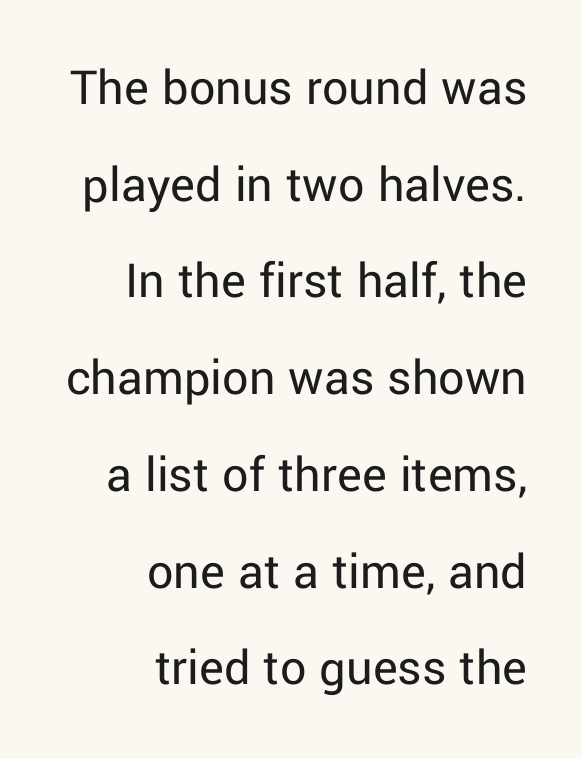
{"serif": "no", "italic": "no", "bold": "no", "weight": "regular", "width": "normal", "stroke_contrast": "low", "x_height": "medium", "monospaced": "no", "underline": "no", "align": "right", "line_spacing_ratio": 1.86, "letter_spacing": "normal", "letter_spacing_em": 0.0, "glyph_px": 52}
